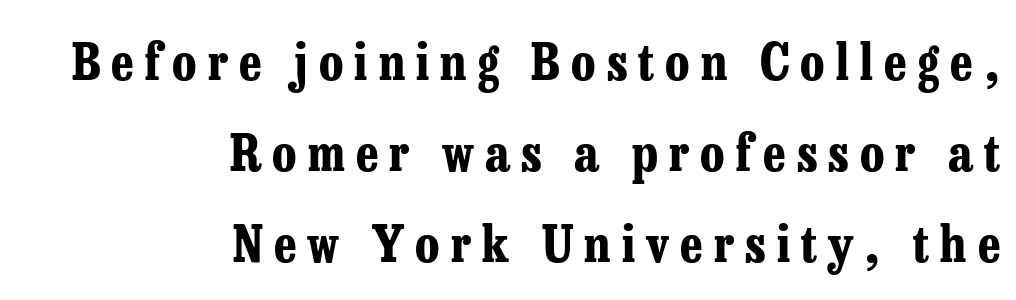
Compared with a flush-left layout, this one pins lines to the opposite, right side. You could not count columns in this text — the font is proportionally spaced. The tracking jumps out immediately: characters are airy and widely separated. Yep, those are serifs on the letters.
